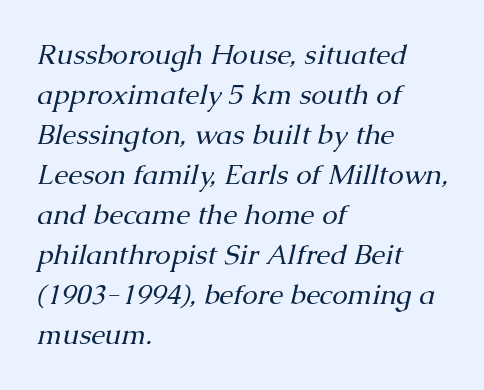
Q: Is the text bold? A: No.
Q: Is the text italic (slanted)? A: Yes, it leans right by about 13 degrees.
Q: Is the typeface a serif or a sans-serif typeface? A: Serif.
Q: Is the text underlined? A: No.
Q: How is the paragraph aligned? A: Left-aligned.
Q: Is the spacing between letters normal or unusually wide? A: Normal.
Q: Is the spacing between lines tight, normal or loose? A: Normal.
Q: Width (condensed, normal, or wide)? A: Normal.
Q: Stroke contrast? A: Medium.
Q: x-height? A: Medium.
Q: Monospaced? A: No.
